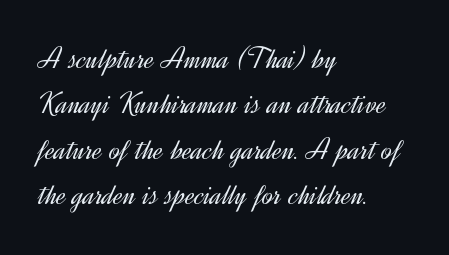
Q: Is the text bold? A: No.
Q: Is the text italic (slanted)? A: Yes.
Q: Is the typeface a serif or a sans-serif typeface? A: Sans-serif.
Q: Is the text underlined? A: No.
Q: How is the paragraph aligned? A: Left-aligned.
Q: Is the spacing between letters normal or unusually wide? A: Normal.
Q: Is the spacing between lines tight, normal or loose? A: Normal.
Q: Width (condensed, normal, or wide)? A: Normal.
Q: x-height? A: Small.
Q: Monospaced? A: No.
